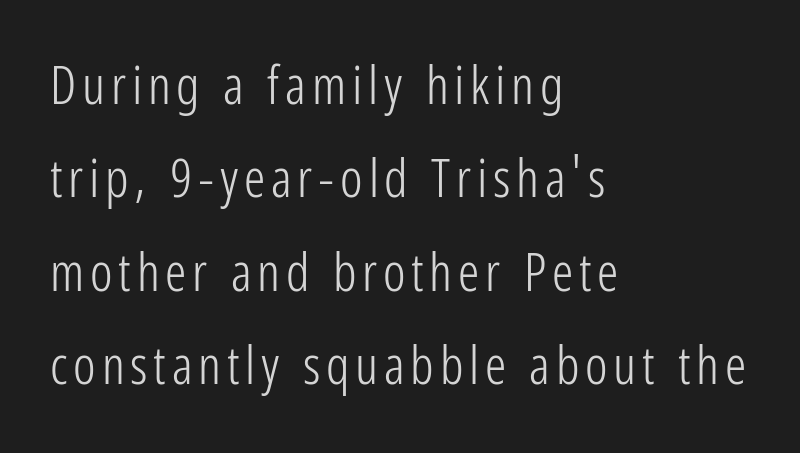
{"serif": "no", "italic": "no", "bold": "no", "weight": "light", "width": "condensed", "stroke_contrast": "low", "x_height": "medium", "monospaced": "no", "underline": "no", "align": "left", "line_spacing_ratio": 1.76, "glyph_px": 53}
